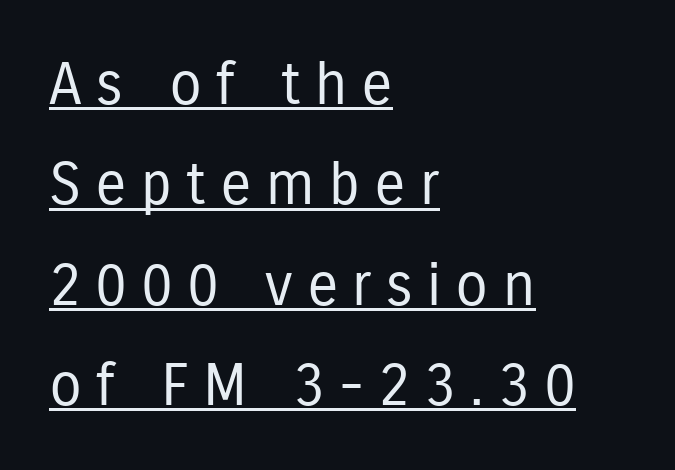
The image shows 59 px regular-weight, condensed sans-serif type, upright; set left-aligned, normal line spacing (1.7x), unusually wide letter spacing (+0.24 em), underlined; low stroke contrast and a medium x-height.
